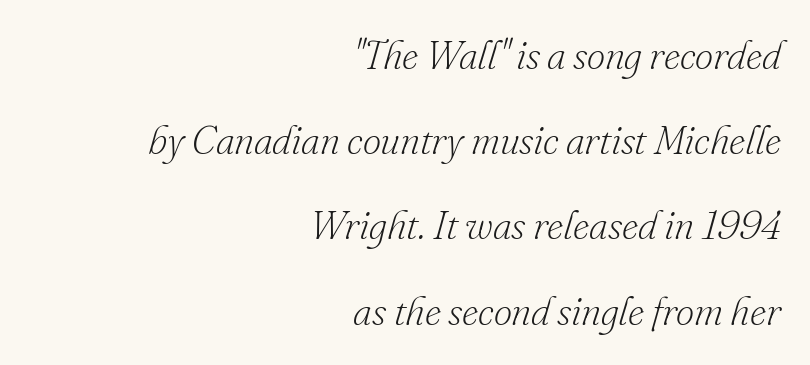
Typographically, this falls in the serif category. Heaviness? Minimal to ordinary, like unemphasized prose. Yep, that's italic — everything's leaning. The baseline area is clear. A typesetter would call this zero additional tracking.
